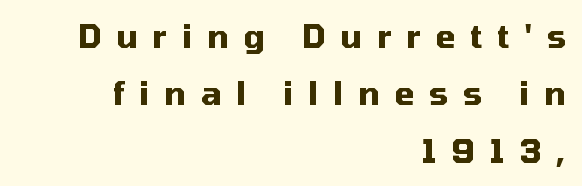
Q: Is the text bold? A: Yes.
Q: Is the text italic (slanted)? A: No, it is upright.
Q: Is the typeface a serif or a sans-serif typeface? A: Sans-serif.
Q: Is the text underlined? A: No.
Q: How is the paragraph aligned? A: Right-aligned.
Q: Is the spacing between letters normal or unusually wide? A: Unusually wide.
Q: Width (condensed, normal, or wide)? A: Normal.
Q: Stroke contrast? A: Medium.
Q: x-height? A: Medium.
Q: Monospaced? A: No.
